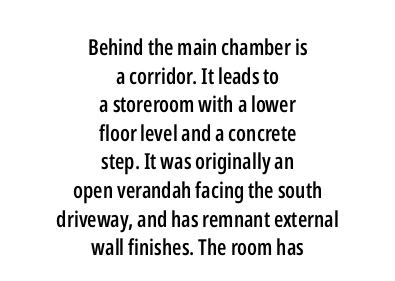
Look at the tracking — it's just the regular setting, nothing added. Does the copy run flush right? No — it is centered line by line. The string is rendered with underlining switched off. Typographic density is moderately raised because the face is semibold. Horizontal bands of white between lines are of average thickness. Do the letters lean? They stand straight.
